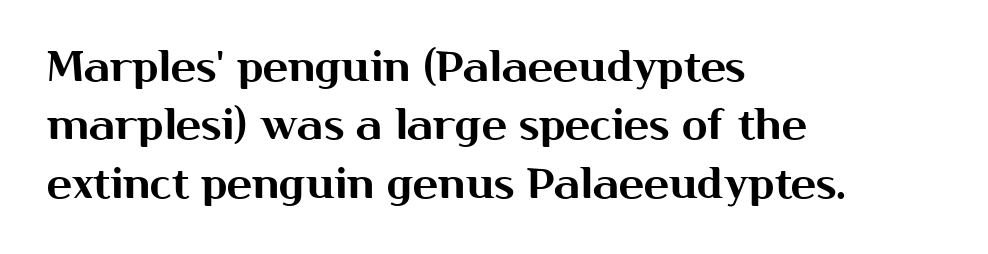
The image shows 42 px sans-serif type, upright; set left-aligned, normal line spacing (1.39x), normal letter spacing, not underlined; medium stroke contrast and a medium x-height.
